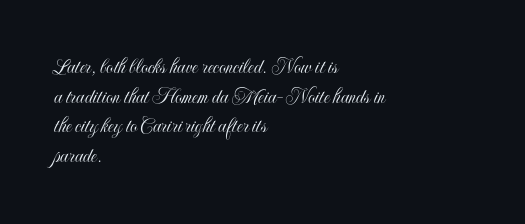
The passage shown stacks its lines at a standard gap. Look at the tracking — it's just the regular setting, nothing added. Underlining? Definitely not there. One-word summary of the alignment: left.
